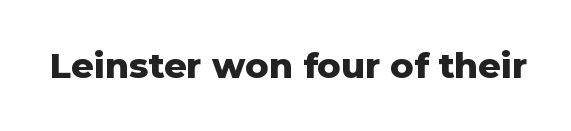
Q: Is the text bold? A: Yes.
Q: Is the text italic (slanted)? A: No, it is upright.
Q: Is the typeface a serif or a sans-serif typeface? A: Sans-serif.
Q: Is the text underlined? A: No.
Q: Is the spacing between letters normal or unusually wide? A: Normal.
Q: Width (condensed, normal, or wide)? A: Normal.
Q: Stroke contrast? A: Low.
Q: x-height? A: Medium.
Q: Monospaced? A: No.
